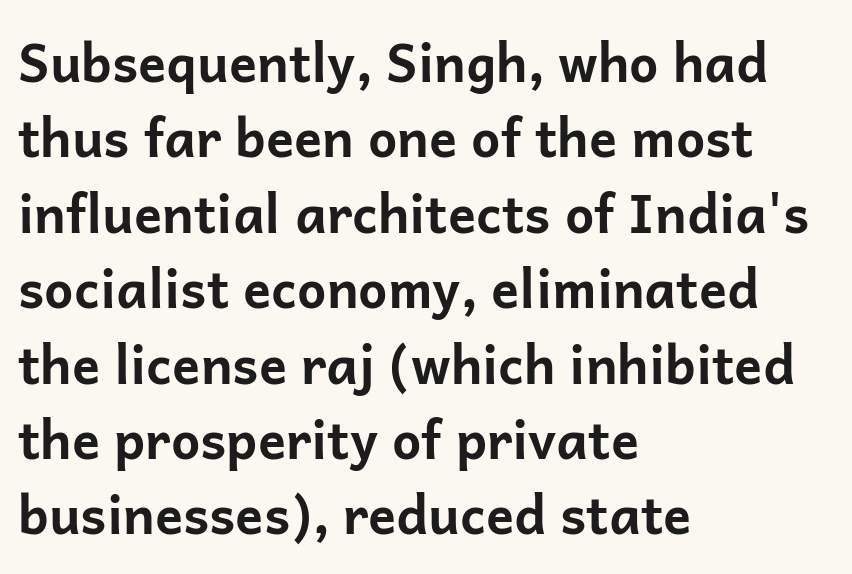
The image shows 52 px bold sans-serif type, upright; set left-aligned, normal line spacing (1.45x), normal letter spacing, not underlined; low stroke contrast and a medium x-height.
